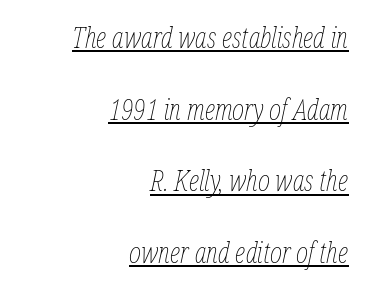
The rendering keeps characters at their native spacing. Emphasis is given by a line drawn under the lettering. The axis of the letterforms is tilted away from vertical. The letterforms sit at book weight or below. The face used here is proportionally spaced, like ordinary book or web type. The compositor pushed each line to the right boundary.
